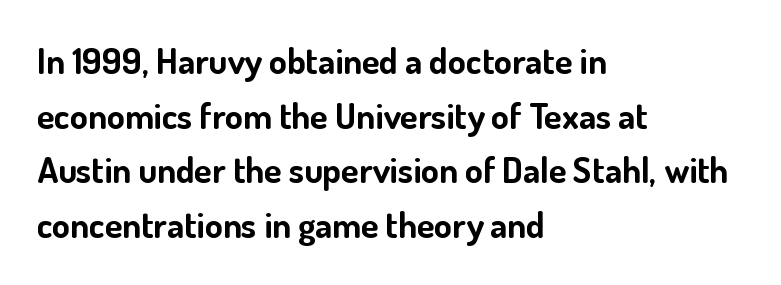
Q: Is the text bold? A: Yes.
Q: Is the text italic (slanted)? A: No, it is upright.
Q: Is the typeface a serif or a sans-serif typeface? A: Sans-serif.
Q: Is the text underlined? A: No.
Q: How is the paragraph aligned? A: Left-aligned.
Q: Is the spacing between letters normal or unusually wide? A: Normal.
Q: Is the spacing between lines tight, normal or loose? A: Normal.
Q: Width (condensed, normal, or wide)? A: Normal.
Q: Stroke contrast? A: Low.
Q: x-height? A: Small.
Q: Monospaced? A: No.
